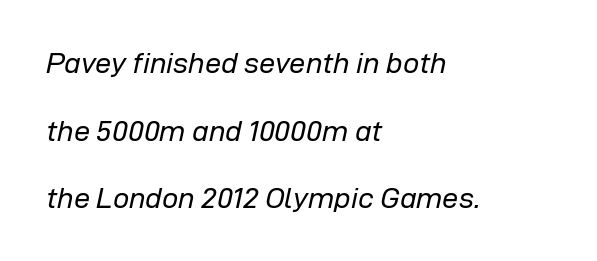
Students, note that the glyphs here touch the page at normal intervals. Unbolded letterforms with no extra heft. This rendering features lettering with no underline. Reading down the column, the eye jumps a long way to each next line. The text block is weighted toward the left margin, trailing off unevenly rightward. Every character sits at an angle, as italics do.
